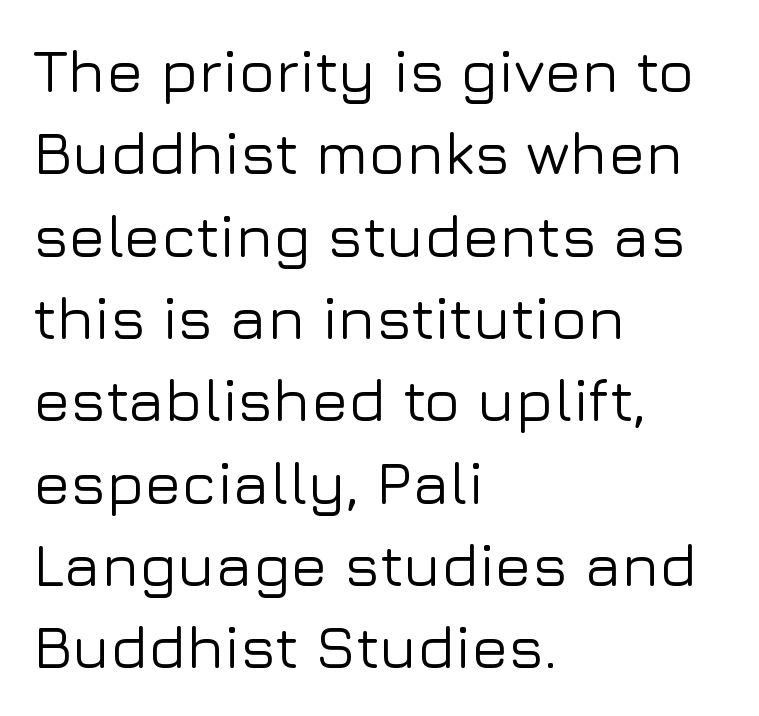
Q: Is the text italic (slanted)? A: No, it is upright.
Q: Is the typeface a serif or a sans-serif typeface? A: Sans-serif.
Q: Is the text underlined? A: No.
Q: How is the paragraph aligned? A: Left-aligned.
Q: Is the spacing between letters normal or unusually wide? A: Normal.
Q: Is the spacing between lines tight, normal or loose? A: Normal.
Q: Width (condensed, normal, or wide)? A: Normal.
Q: Stroke contrast? A: Low.
Q: x-height? A: Medium.
Q: Monospaced? A: No.
